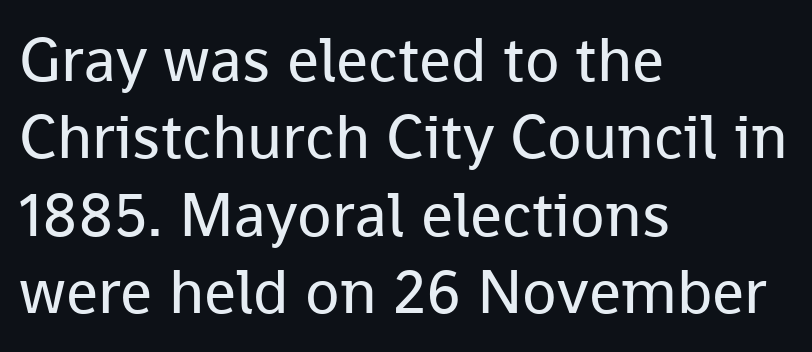
{"serif": "no", "italic": "no", "bold": "no", "weight": "regular", "width": "normal", "stroke_contrast": "low", "x_height": "medium", "monospaced": "no", "underline": "no", "align": "left", "line_spacing_ratio": 1.23, "letter_spacing": "normal", "letter_spacing_em": 0.0, "glyph_px": 63}
